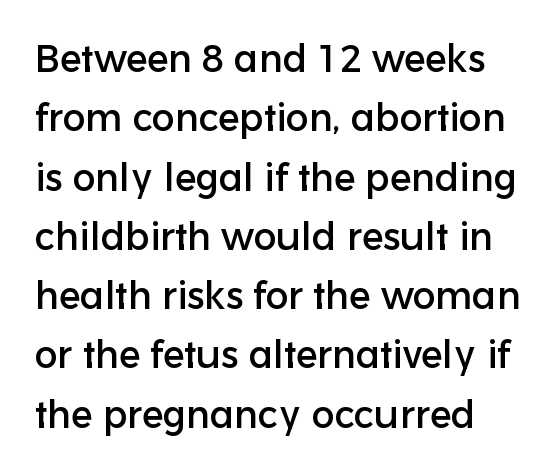
Q: Is the text italic (slanted)? A: No, it is upright.
Q: Is the typeface a serif or a sans-serif typeface? A: Sans-serif.
Q: Is the text underlined? A: No.
Q: Is the spacing between letters normal or unusually wide? A: Normal.
Q: Is the spacing between lines tight, normal or loose? A: Normal.
Q: Width (condensed, normal, or wide)? A: Normal.
Q: Stroke contrast? A: Low.
Q: x-height? A: Medium.
Q: Monospaced? A: No.
